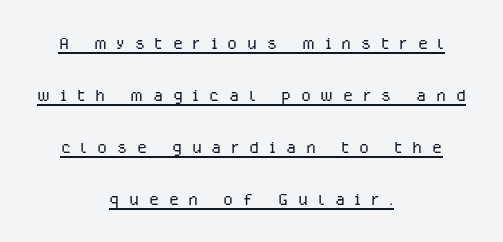
{"italic": "no", "bold": "no", "underline": "yes", "align": "center", "line_spacing": "loose", "line_spacing_ratio": 2.26, "letter_spacing": "wide", "letter_spacing_em": 0.42, "glyph_px": 23}
